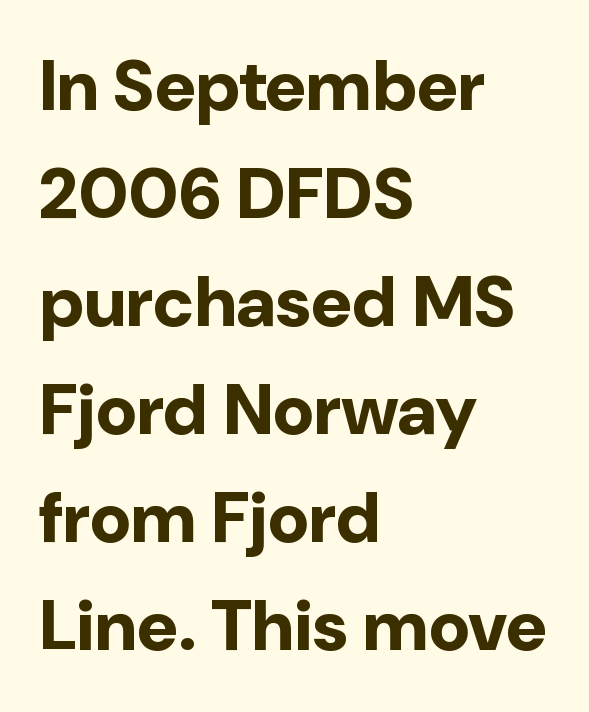
The image shows 71 px bold sans-serif type, upright; set left-aligned, normal line spacing (1.52x), normal letter spacing, not underlined; low stroke contrast and a medium x-height.
